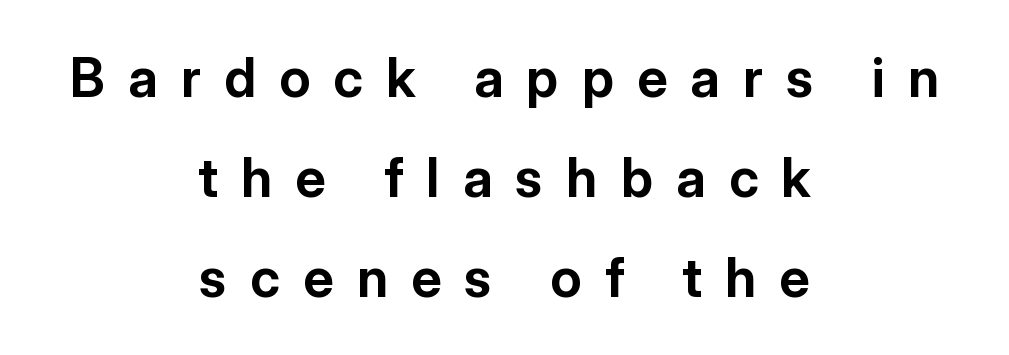
{"serif": "no", "italic": "no", "bold": "yes", "weight": "bold", "width": "normal", "stroke_contrast": "low", "x_height": "medium", "monospaced": "no", "underline": "no", "align": "center", "line_spacing_ratio": 1.85, "letter_spacing": "wide", "letter_spacing_em": 0.43, "glyph_px": 54}
